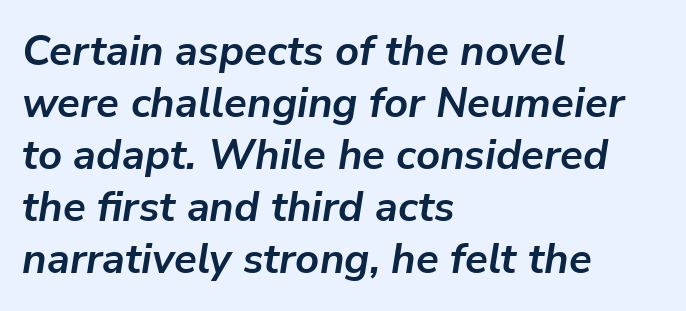
Does extra space separate the letters? No, they use regular spacing. Note the varied advance widths — an 'i' is clearly narrower than an 'm'. Unmarked baselines from the first word to the last. The passage is arranged the way most books set body copy — flush left. There's an unmistakable incline to the writing here.
